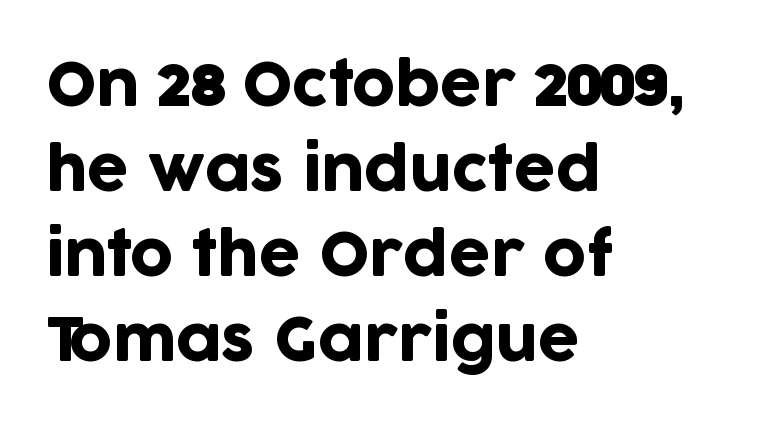
{"serif": "no", "italic": "no", "width": "normal", "stroke_contrast": "low", "x_height": "large", "monospaced": "no", "underline": "no", "align": "left", "line_spacing": "normal", "line_spacing_ratio": 1.44, "letter_spacing": "normal", "letter_spacing_em": 0.0, "glyph_px": 59}
